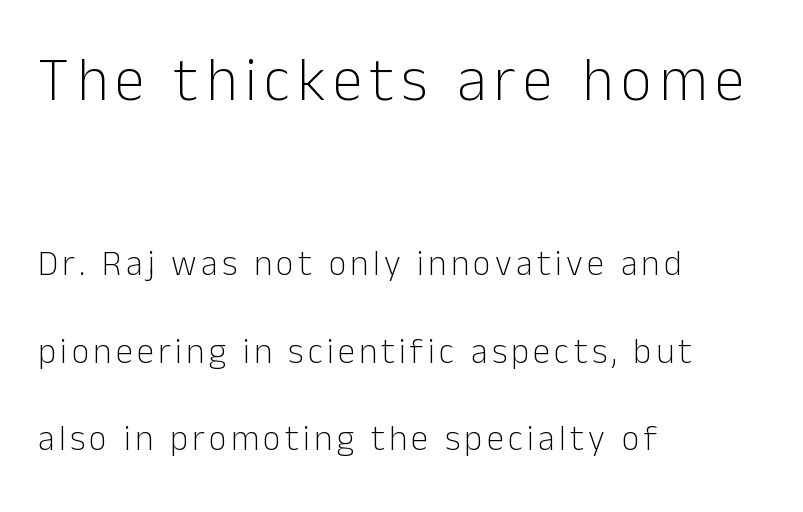
These glyphs show unthickened strokes, regular width or finer. Alignment: flush left. Posture: straight, roman, zero tilt. A clean baseline with only descenders dipping below it.
